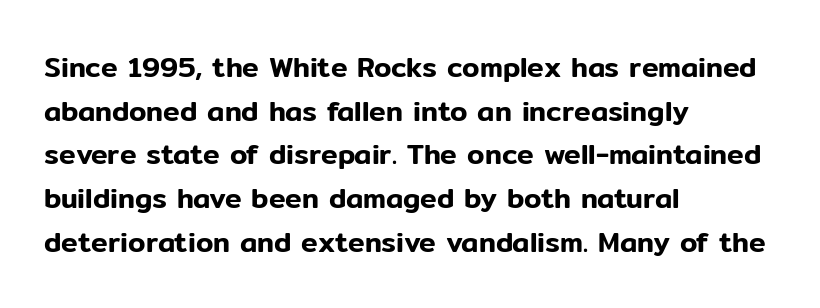
Unmarked baselines from the first word to the last. Honestly, the row spacing looks completely unremarkable. Notice how the passage keeps a crisp vertical edge on the left only. The horizontal fit of the characters is conventional and even. No italicization has been applied; the sample stays upright.
